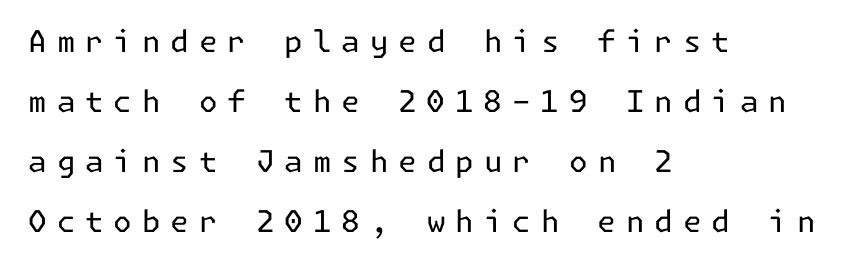
{"serif": "no", "italic": "no", "bold": "no", "weight": "regular", "width": "normal", "stroke_contrast": "low", "x_height": "medium", "underline": "no", "align": "left", "line_spacing": "loose", "line_spacing_ratio": 2.0, "letter_spacing": "wide", "letter_spacing_em": 0.33, "glyph_px": 30}
